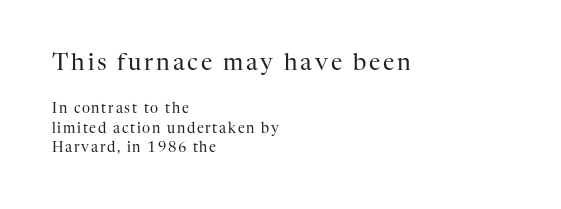
The image shows 23 px text type, upright; set left-aligned, normal line spacing (1.39x), not underlined; the first (top) block is 1.64x larger.
